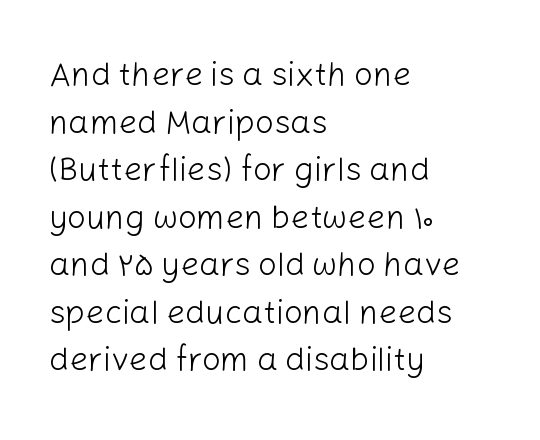
{"serif": "no", "italic": "no", "bold": "no", "weight": "light", "width": "normal", "stroke_contrast": "low", "x_height": "medium", "monospaced": "no", "underline": "no", "align": "left", "line_spacing": "normal", "line_spacing_ratio": 1.44, "letter_spacing": "normal", "letter_spacing_em": 0.0, "glyph_px": 33}
